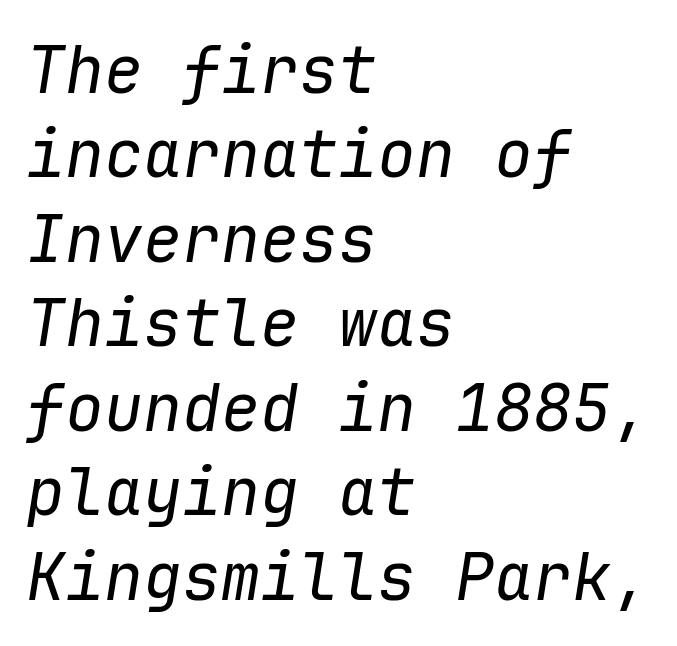
Here the designer chose a console-style face with uniform glyph widths. These lines keep a tight, regular rhythm from letter to letter. Layout note: lines flush left. The typography opts for an oblique posture over an upright one. Each stroke keeps to a modest, everyday thickness or less. Check under the words: just untouched page.
